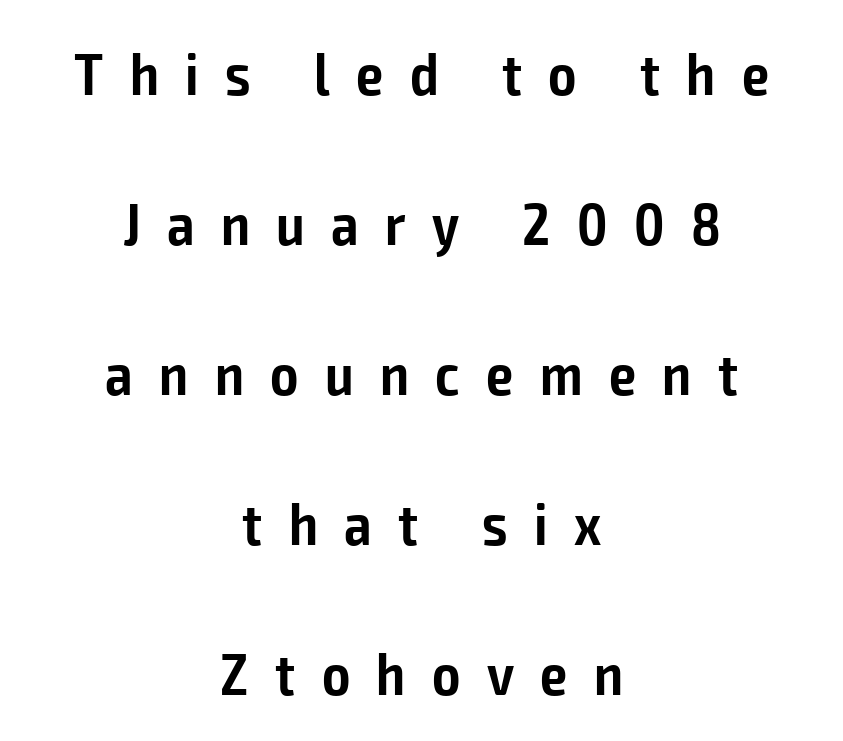
Check under the words: just untouched page. The passage shown is typeset with a sans-serif family. Each word looks stretched out because of the extra space between its letters. Spacing verdict: proportional, widths tailored to each character.
